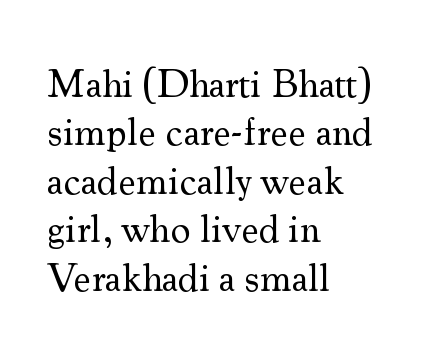
{"serif": "yes", "italic": "no", "bold": "no", "weight": "regular", "width": "normal", "stroke_contrast": "medium", "x_height": "small", "monospaced": "no", "underline": "no", "align": "left", "line_spacing_ratio": 1.21, "letter_spacing": "normal", "letter_spacing_em": 0.0, "glyph_px": 40}
